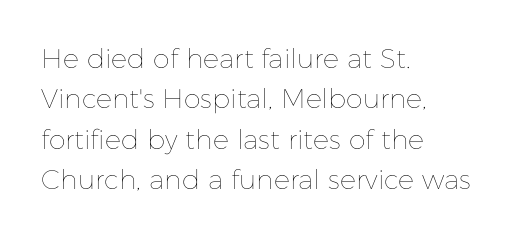
The passage shown stacks its lines at a standard gap. Students, note that the glyphs here touch the page at normal intervals. This reads as an unemphasized weight, regular at the heaviest. Typeset ragged right — the left edge is the straight one. No italicization has been applied; the sample stays upright.
